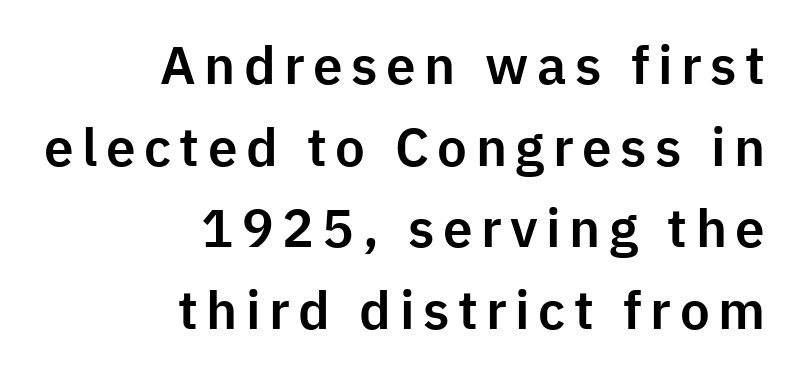
A typesetter would call this proportional, since set widths differ per character. The passage is arranged like a letterhead date or caption credit — flush right. Regarding leading, the lines here are spaced in the standard way. Italic: no, the glyphs are upright roman. These lines are composed in type without serifs. Quick note: underline off.
